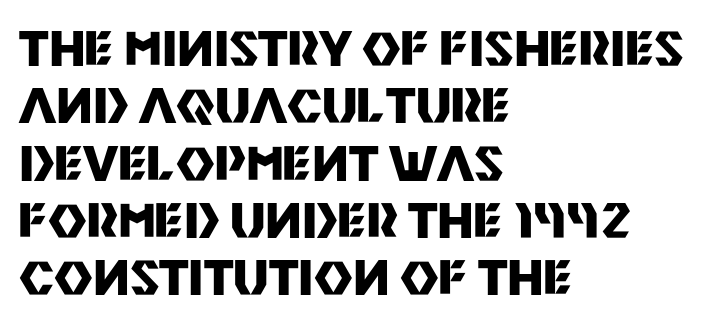
On the weight axis this lands at bold, roughly 700. Look at the bottom of the vertical strokes: they stop flat, with no serifs. Italic: no, the glyphs are upright roman. Note the varied advance widths — an 'i' is clearly narrower than an 'm'. Glance below the letters and you will spot only blank space.
